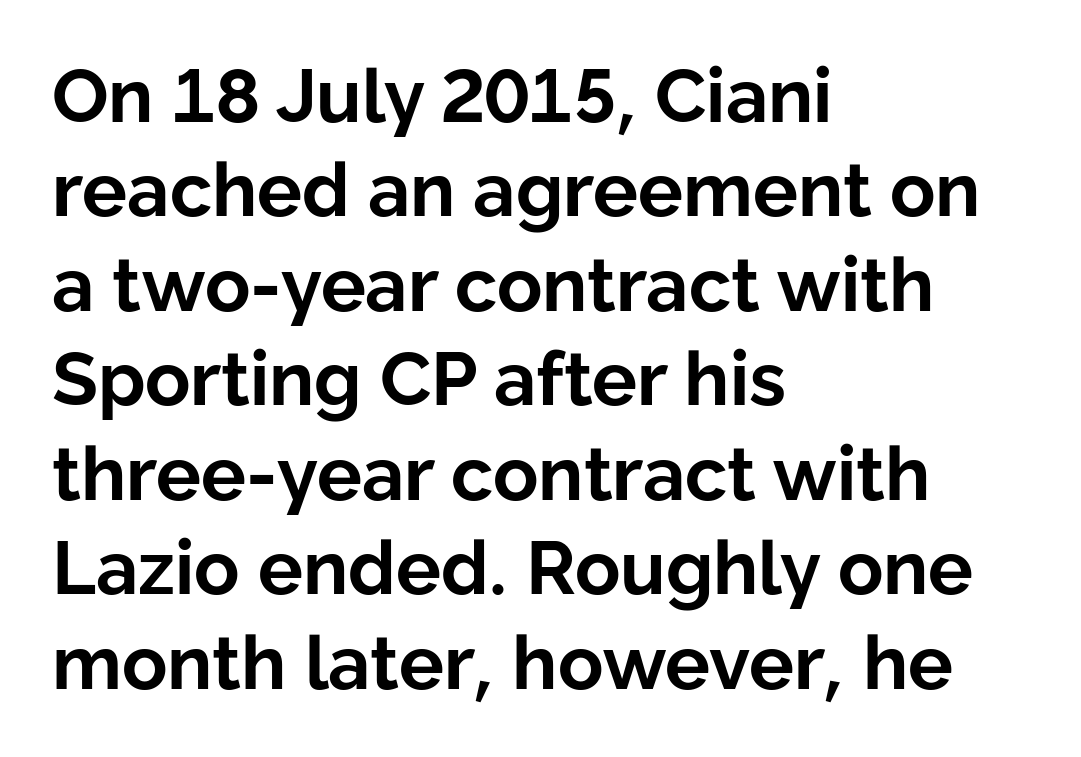
The image shows 75 px bold sans-serif type, upright; set left-aligned, normal line spacing (1.26x), normal letter spacing, not underlined; low stroke contrast and a medium x-height.
